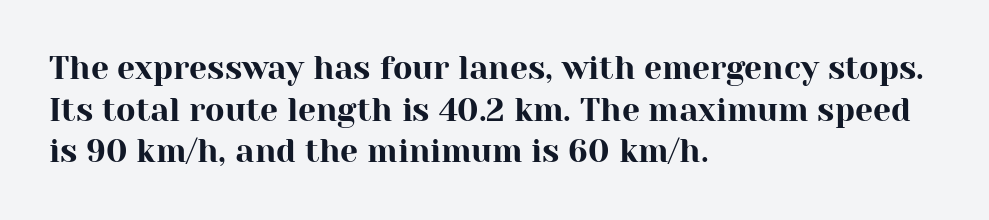
The image shows 32 px serif type, upright; set left-aligned, normal line spacing (1.3x), normal letter spacing, not underlined; high stroke contrast and a medium x-height.
